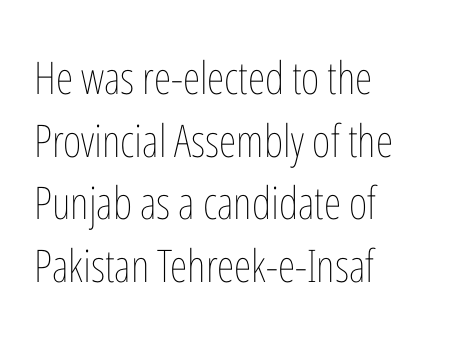
The image shows 45 px thin, condensed type, upright; set left-aligned, normal line spacing (1.39x), normal letter spacing, not underlined; low stroke contrast and a medium x-height.
